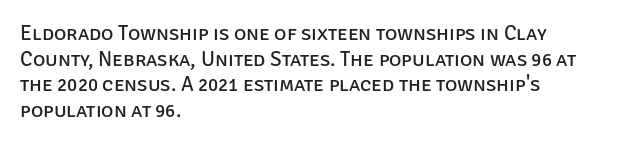
Q: Is the text bold? A: No.
Q: Is the text italic (slanted)? A: No, it is upright.
Q: Is the text underlined? A: No.
Q: How is the paragraph aligned? A: Left-aligned.
Q: Is the spacing between letters normal or unusually wide? A: Normal.
